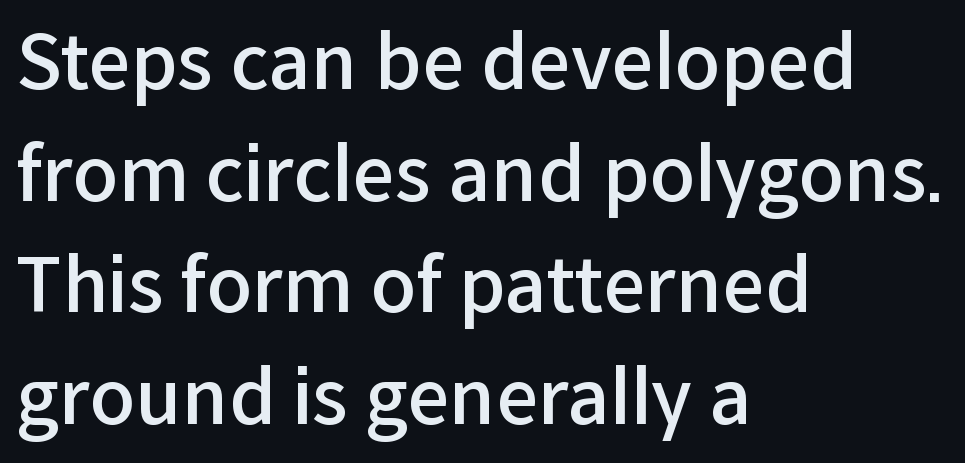
The image shows 75 px semibold sans-serif type, upright; set left-aligned, normal line spacing (1.49x), normal letter spacing, not underlined; low stroke contrast and a medium x-height.
